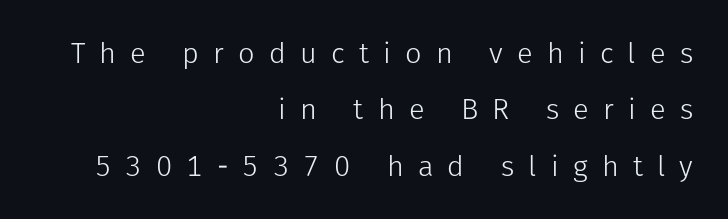
Q: Is the text bold? A: No.
Q: Is the text italic (slanted)? A: No, it is upright.
Q: Is the typeface a serif or a sans-serif typeface? A: Sans-serif.
Q: Is the text underlined? A: No.
Q: How is the paragraph aligned? A: Right-aligned.
Q: Is the spacing between letters normal or unusually wide? A: Unusually wide.
Q: Is the spacing between lines tight, normal or loose? A: Loose.
Q: Width (condensed, normal, or wide)? A: Normal.
Q: Stroke contrast? A: Low.
Q: x-height? A: Medium.
Q: Monospaced? A: No.
